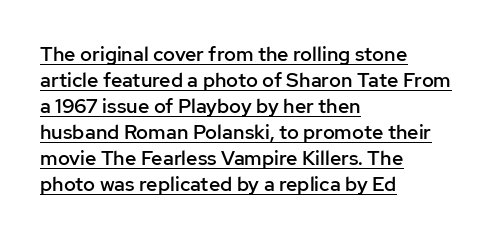
Q: Is the text bold? A: Semi-bold.
Q: Is the text italic (slanted)? A: No, it is upright.
Q: Is the text underlined? A: Yes.
Q: How is the paragraph aligned? A: Left-aligned.
Q: Is the spacing between letters normal or unusually wide? A: Normal.
Q: Is the spacing between lines tight, normal or loose? A: Normal.
